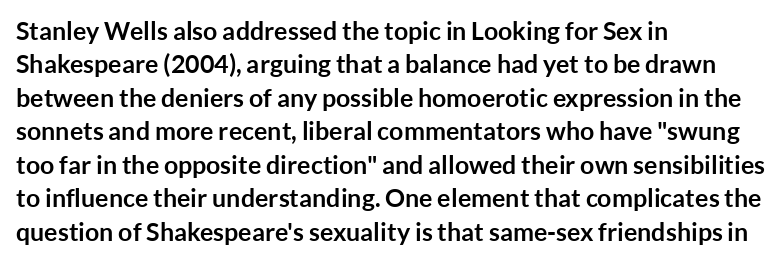
Q: Is the text bold? A: Yes.
Q: Is the text italic (slanted)? A: No, it is upright.
Q: Is the text underlined? A: No.
Q: How is the paragraph aligned? A: Left-aligned.
Q: Is the spacing between letters normal or unusually wide? A: Normal.
Q: Is the spacing between lines tight, normal or loose? A: Normal.
